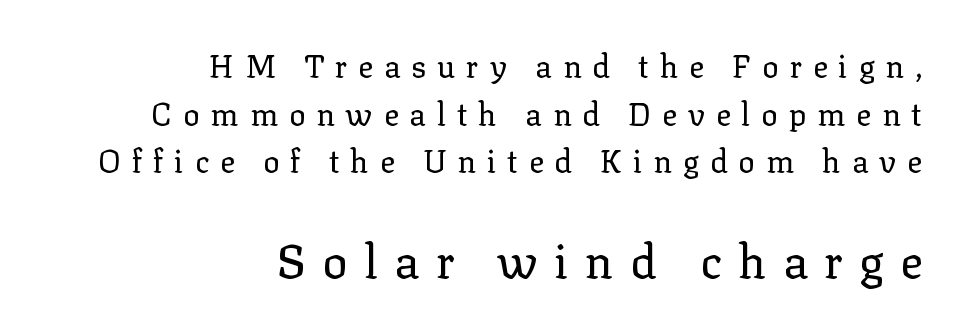
The image shows 47 px regular-weight serif type, upright; set right-aligned, normal line spacing (1.54x), unusually wide letter spacing (+0.35 em), not underlined; the second (bottom) block is 1.52x larger; low stroke contrast and a medium x-height.
